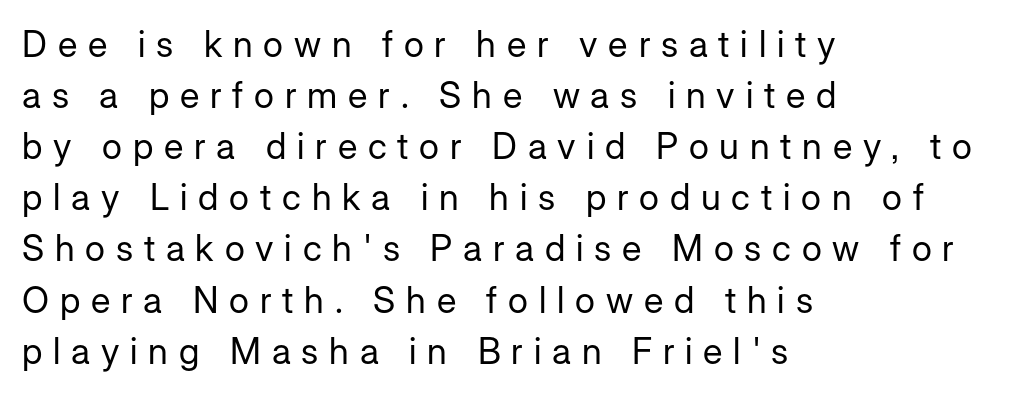
Q: Is the text bold? A: No.
Q: Is the text italic (slanted)? A: No, it is upright.
Q: Is the typeface a serif or a sans-serif typeface? A: Sans-serif.
Q: Is the text underlined? A: No.
Q: How is the paragraph aligned? A: Left-aligned.
Q: Is the spacing between letters normal or unusually wide? A: Unusually wide.
Q: Is the spacing between lines tight, normal or loose? A: Normal.
Q: Width (condensed, normal, or wide)? A: Normal.
Q: Stroke contrast? A: Low.
Q: x-height? A: Medium.
Q: Monospaced? A: No.
